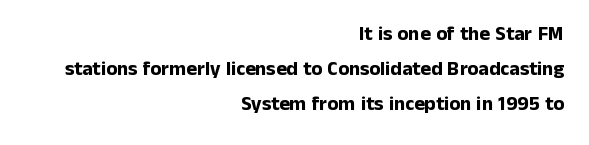
The image shows 20 px bold type, upright; set right-aligned, line spacing 1.76x, normal letter spacing, not underlined.
